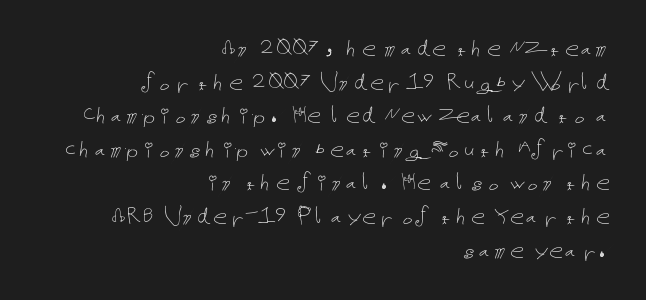
The image shows 28 px thin type, upright; set right-aligned, line spacing 1.2x, normal letter spacing, not underlined; low stroke contrast and a medium x-height.
